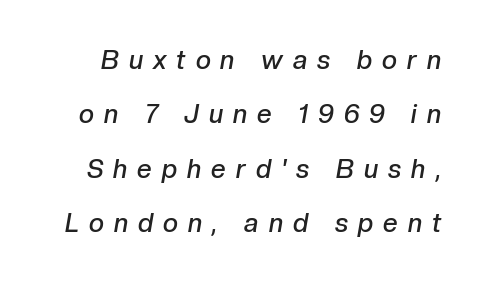
Q: Is the text bold? A: Semi-bold.
Q: Is the text italic (slanted)? A: Yes, it leans right by about 10 degrees.
Q: Is the text underlined? A: No.
Q: Is the spacing between letters normal or unusually wide? A: Unusually wide.
Q: Is the spacing between lines tight, normal or loose? A: Loose.
